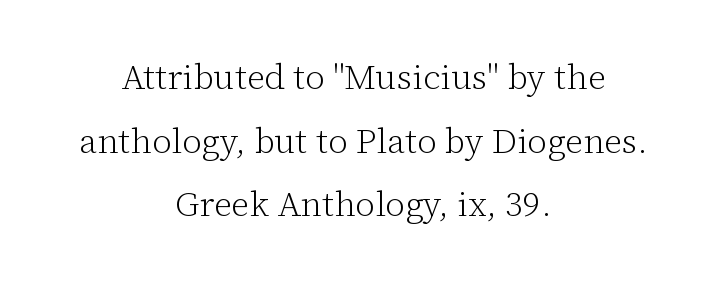
Compared with a typical body face, this is equally light or lighter still. The lettering holds an erect, upright posture throughout. Clear beneath every line of the passage. This is serif lettering, the kind often seen in printed books.
